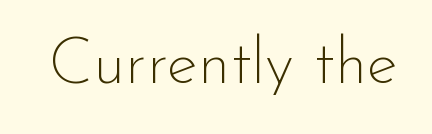
Typographically, this falls in the sans-serif category. The glyphs are unaccompanied by any horizontal stroke below them. The face looks like a standard text weight, possibly lighter. Default kerning and tracking; the words read as compact shapes. Designer's note — italics off, roman on. These lines are rendered in a variable-pitch font.
